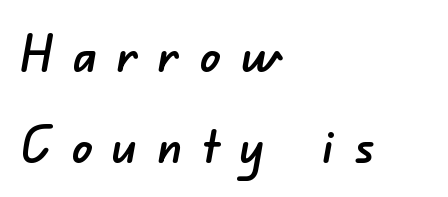
Q: Is the typeface a serif or a sans-serif typeface? A: Sans-serif.
Q: Is the text underlined? A: No.
Q: How is the paragraph aligned? A: Left-aligned.
Q: Is the spacing between letters normal or unusually wide? A: Unusually wide.
Q: Width (condensed, normal, or wide)? A: Normal.
Q: Stroke contrast? A: Low.
Q: x-height? A: Small.
Q: Monospaced? A: No.
